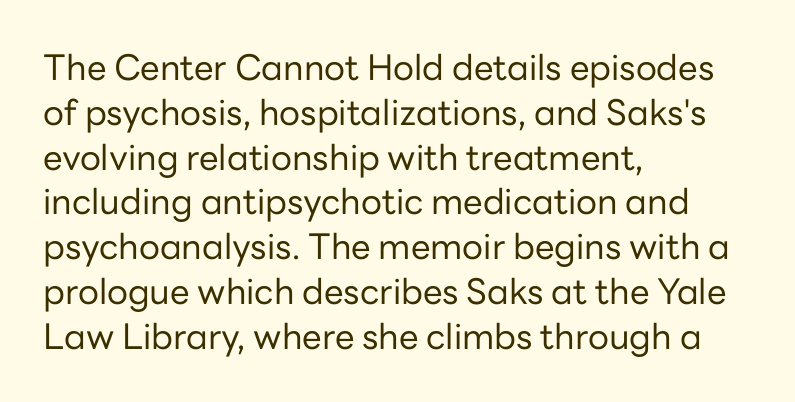
{"serif": "no", "italic": "no", "bold": "no", "weight": "regular", "width": "normal", "stroke_contrast": "low", "x_height": "medium", "monospaced": "no", "underline": "no", "align": "left", "line_spacing": "normal", "line_spacing_ratio": 1.28, "letter_spacing": "normal", "letter_spacing_em": 0.0, "glyph_px": 35}
